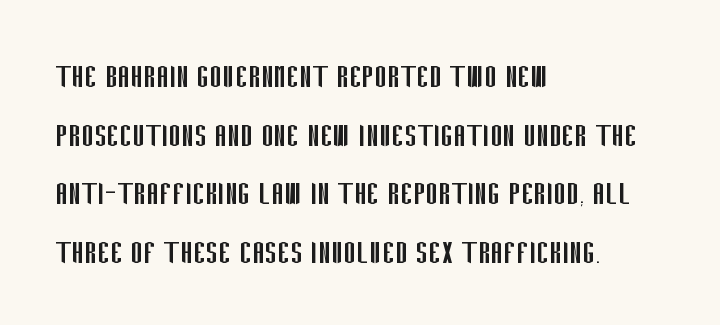
Q: Is the text bold? A: No.
Q: Is the text italic (slanted)? A: No, it is upright.
Q: Is the typeface a serif or a sans-serif typeface? A: Sans-serif.
Q: Is the text underlined? A: No.
Q: How is the paragraph aligned? A: Left-aligned.
Q: Is the spacing between letters normal or unusually wide? A: Normal.
Q: Is the spacing between lines tight, normal or loose? A: Normal.
Q: Width (condensed, normal, or wide)? A: Condensed.
Q: Stroke contrast? A: Low.
Q: x-height? A: Large.
Q: Monospaced? A: No.
